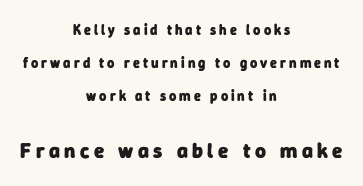
{"bold": "yes", "underline": "no", "align": "center", "line_spacing": "loose", "line_spacing_ratio": 2.37, "letter_spacing": "wide", "letter_spacing_em": 0.21, "larger_block": "second", "size_ratio": 1.5, "glyph_px": 21}
